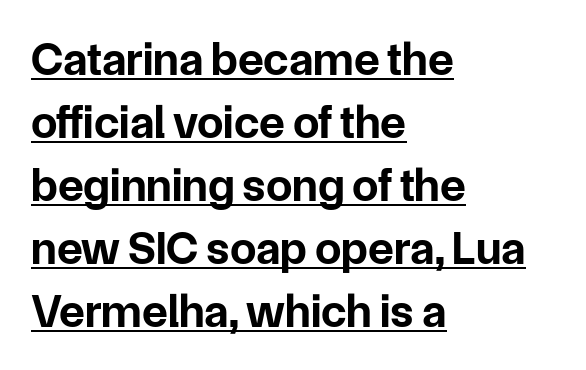
The image shows 47 px bold sans-serif type, upright; set left-aligned, normal line spacing (1.34x), normal letter spacing, underlined; low stroke contrast and a medium x-height.
